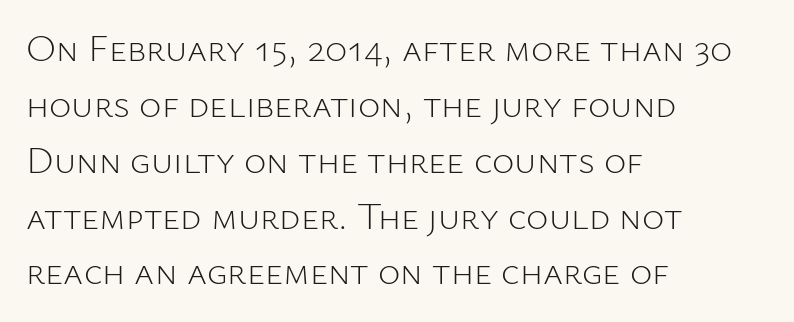
The face used here is a sans, in the tradition of grotesques and geometrics. Heft: none added — not bold. The gap between lines stays unmarked. Do the letters lean? They stand straight. Regular leading. Horizontal alignment here is leftward, the default for most running prose.
